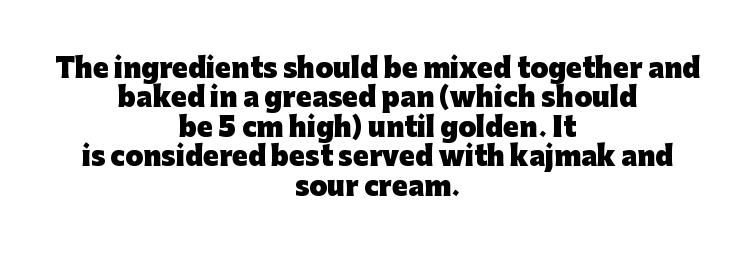
Q: Is the text bold? A: Yes.
Q: Is the text italic (slanted)? A: No, it is upright.
Q: Is the text underlined? A: No.
Q: How is the paragraph aligned? A: Centered.
Q: Is the spacing between letters normal or unusually wide? A: Normal.
Q: Is the spacing between lines tight, normal or loose? A: Tight.
